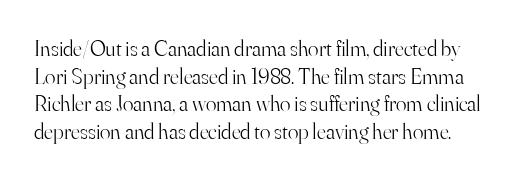
{"italic": "no", "bold": "no", "underline": "no", "line_spacing": "normal", "line_spacing_ratio": 1.26, "letter_spacing": "normal", "letter_spacing_em": 0.0, "glyph_px": 22}
